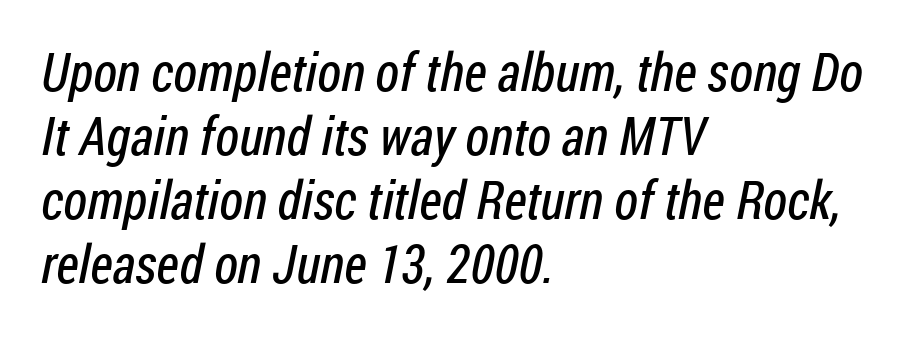
A classic flush-left, rag-right setting is used for this passage. Each letter keeps its own natural width here, so spacing adapts to shape. Default kerning and tracking; the words read as compact shapes. Weight: regular or lighter. Classification — sans serif. Decoration check: the copy has no underline.
